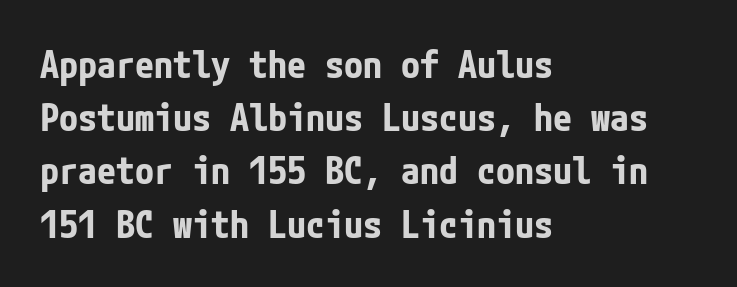
Q: Is the text bold? A: Yes.
Q: Is the text italic (slanted)? A: No, it is upright.
Q: Is the typeface a serif or a sans-serif typeface? A: Sans-serif.
Q: Is the text underlined? A: No.
Q: How is the paragraph aligned? A: Left-aligned.
Q: Is the spacing between letters normal or unusually wide? A: Normal.
Q: Is the spacing between lines tight, normal or loose? A: Normal.
Q: Width (condensed, normal, or wide)? A: Condensed.
Q: Stroke contrast? A: Low.
Q: x-height? A: Medium.
